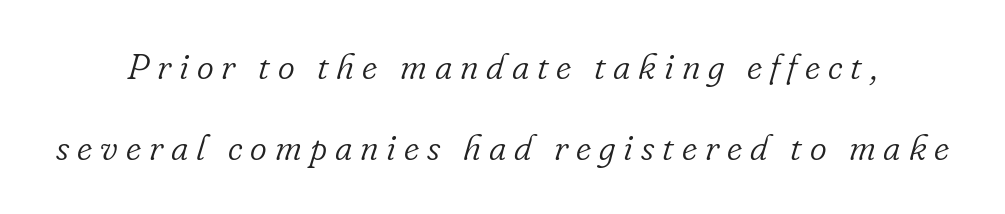
Counters stay open thanks to moderate or lighter strokes. These lines are rendered in a variable-pitch font. Someone cranked the tracking dial way up on this one. Is the type slanted? Yes — the strokes lean at a clear angle. Nobody drew a line under any word here. The designer went with a serif here, giving each stem small feet.
